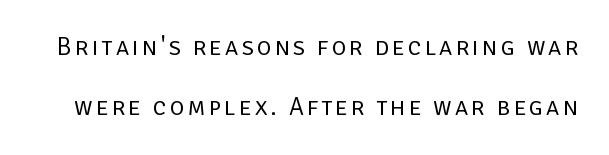
The image shows 25 px text type, upright; set loose line spacing (2.42x), not underlined.
